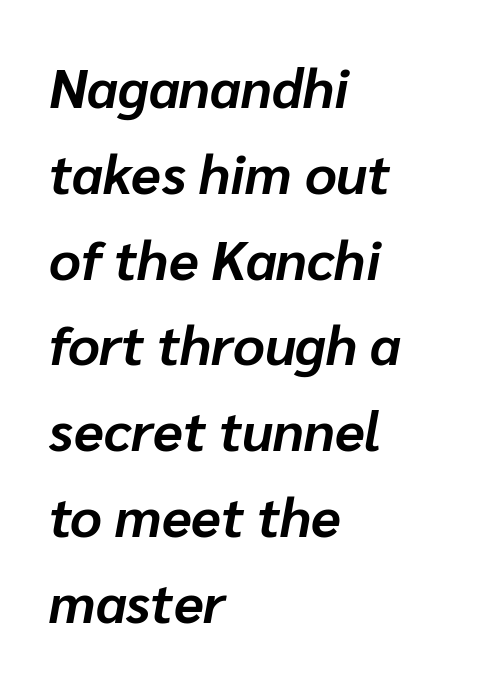
Q: Is the text bold? A: Yes.
Q: Is the text italic (slanted)? A: Yes, it leans right by about 10 degrees.
Q: Is the text underlined? A: No.
Q: How is the paragraph aligned? A: Left-aligned.
Q: Is the spacing between letters normal or unusually wide? A: Normal.
Q: Is the spacing between lines tight, normal or loose? A: Normal.
Q: Width (condensed, normal, or wide)? A: Normal.
Q: Stroke contrast? A: Low.
Q: x-height? A: Medium.
Q: Monospaced? A: No.
